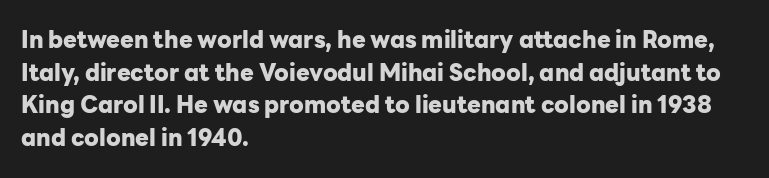
Here the glyphs are tracked normally, forming tight word shapes. One-word summary of the alignment: left. In terms of posture, this sample is upright. Notice how thick the strokes are: this is what a full bold looks like. The lines sit at an ordinary, default distance from one another.
